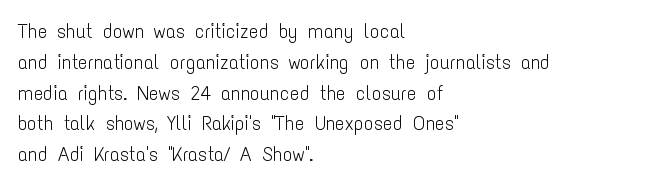
{"italic": "no", "bold": "no", "underline": "no", "align": "left", "line_spacing": "normal", "line_spacing_ratio": 1.54, "letter_spacing": "normal", "letter_spacing_em": 0.0, "glyph_px": 20}
